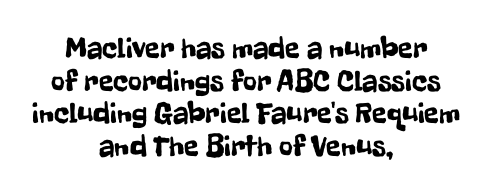
Nope, not italic — everything's standing straight. Quick note: underline off. A centered setting, common on invitations and titles, is used for this passage. Letter spacing: default.
